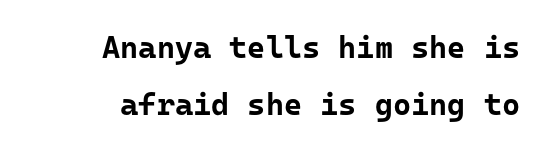
Q: Is the text bold? A: Yes.
Q: Is the text italic (slanted)? A: No, it is upright.
Q: Is the typeface a serif or a sans-serif typeface? A: Sans-serif.
Q: Is the text underlined? A: No.
Q: Is the spacing between letters normal or unusually wide? A: Normal.
Q: Width (condensed, normal, or wide)? A: Normal.
Q: Stroke contrast? A: Low.
Q: x-height? A: Medium.
